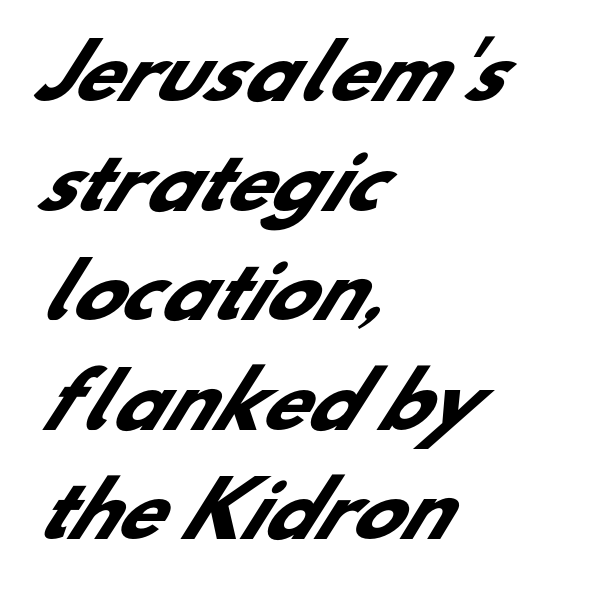
Q: Is the text bold? A: Yes.
Q: Is the typeface a serif or a sans-serif typeface? A: Sans-serif.
Q: Is the text underlined? A: No.
Q: How is the paragraph aligned? A: Left-aligned.
Q: Is the spacing between letters normal or unusually wide? A: Normal.
Q: Is the spacing between lines tight, normal or loose? A: Normal.
Q: Width (condensed, normal, or wide)? A: Normal.
Q: Stroke contrast? A: Low.
Q: x-height? A: Small.
Q: Monospaced? A: No.
